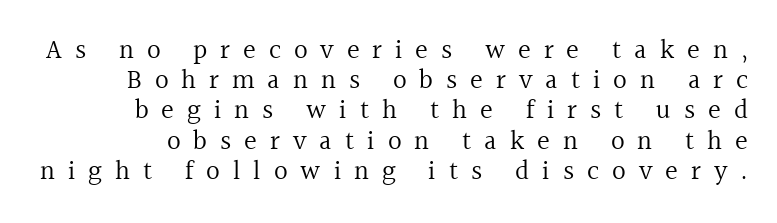
You can tell it's not italic because the verticals are truly vertical. Descenders are the only things crossing below the line. This sample trades vertical openness for compactness between lines. Stem width sits at or under what a default text font uses. The gaps between neighbouring characters are conspicuously large.
